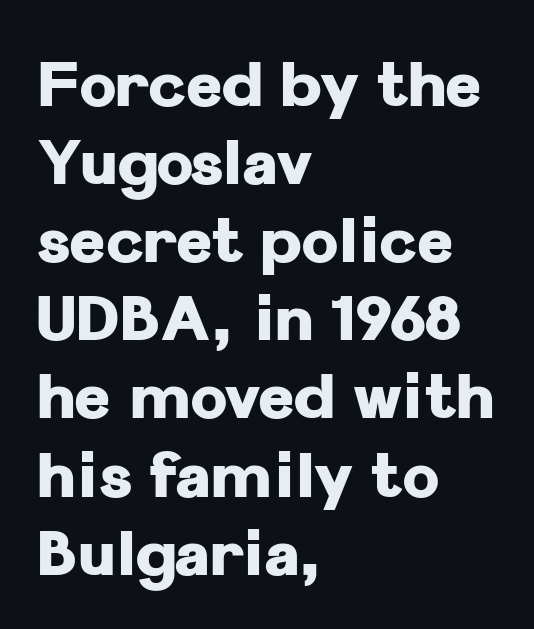
The image shows 62 px heavy sans-serif type, upright; set left-aligned, normal line spacing (1.26x), normal letter spacing, not underlined; low stroke contrast and a medium x-height.
